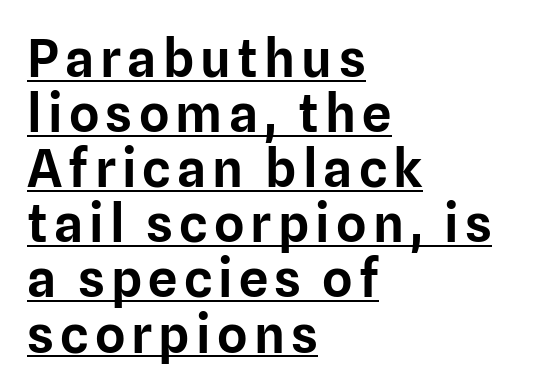
Q: Is the text italic (slanted)? A: No, it is upright.
Q: Is the typeface a serif or a sans-serif typeface? A: Sans-serif.
Q: Is the text underlined? A: Yes.
Q: How is the paragraph aligned? A: Left-aligned.
Q: Is the spacing between lines tight, normal or loose? A: Tight.
Q: Width (condensed, normal, or wide)? A: Normal.
Q: Stroke contrast? A: Low.
Q: x-height? A: Medium.
Q: Monospaced? A: No.
